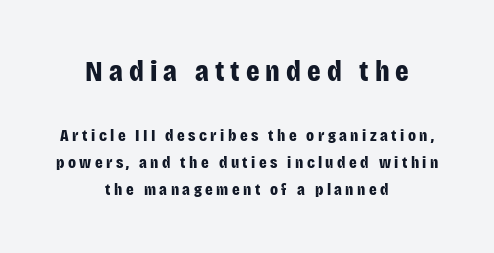
Q: Is the text bold? A: Yes.
Q: Is the text italic (slanted)? A: No, it is upright.
Q: Is the typeface a serif or a sans-serif typeface? A: Sans-serif.
Q: Is the text underlined? A: No.
Q: How is the paragraph aligned? A: Centered.
Q: Is the spacing between letters normal or unusually wide? A: Unusually wide.
Q: Is the spacing between lines tight, normal or loose? A: Normal.
Q: Which block of text is set in a larger size, the first (top) or the second (bottom)? A: The first (top) one.
Q: Width (condensed, normal, or wide)? A: Condensed.
Q: Stroke contrast? A: Low.
Q: x-height? A: Large.
Q: Monospaced? A: No.
